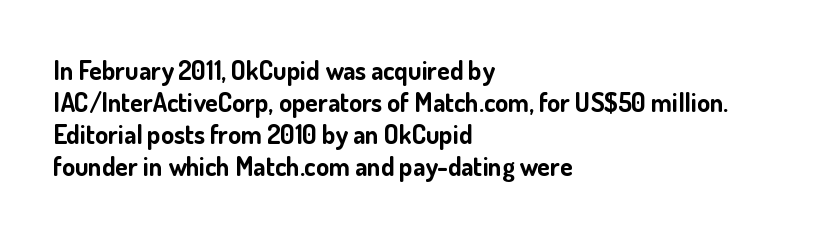
Q: Is the text bold? A: Yes.
Q: Is the text italic (slanted)? A: No, it is upright.
Q: Is the text underlined? A: No.
Q: How is the paragraph aligned? A: Left-aligned.
Q: Is the spacing between letters normal or unusually wide? A: Normal.
